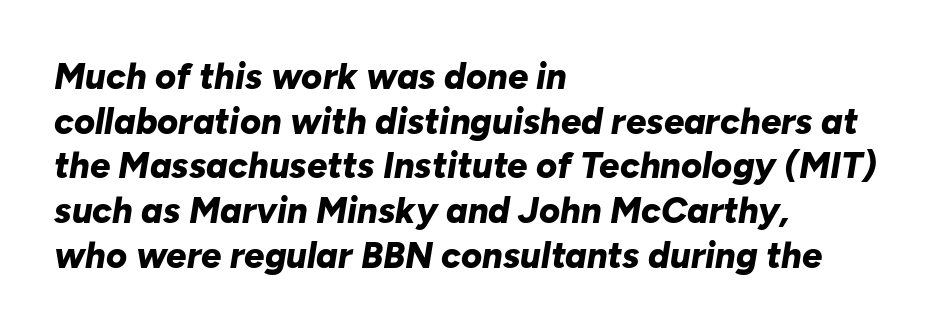
{"italic": "yes", "lean": "right", "slant_degrees": 10, "bold": "yes", "weight": "bold", "width": "normal", "stroke_contrast": "low", "x_height": "medium", "monospaced": "no", "underline": "no", "align": "left", "line_spacing_ratio": 1.24, "letter_spacing": "normal", "letter_spacing_em": 0.0, "glyph_px": 36}
